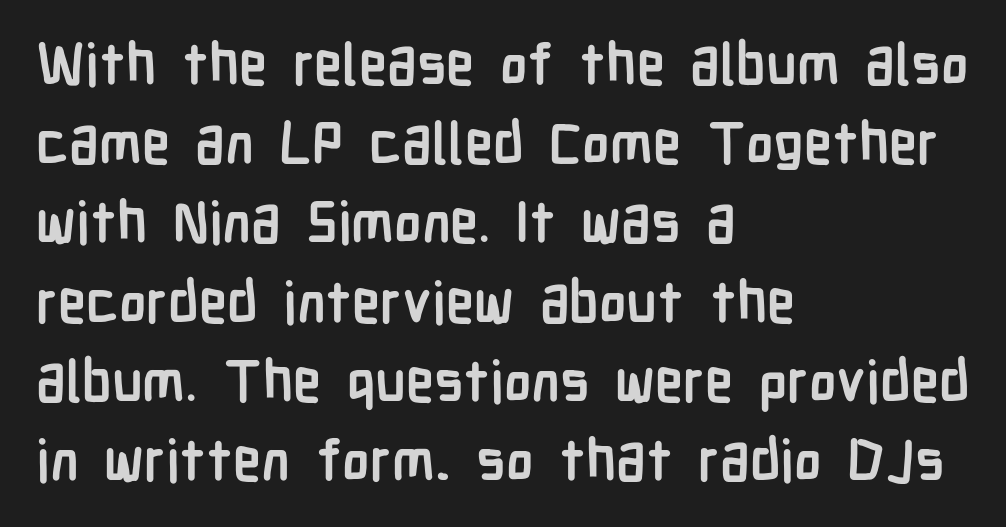
The image shows 57 px semibold, condensed sans-serif type, upright; set left-aligned, normal line spacing (1.39x), normal letter spacing, not underlined; low stroke contrast and a medium x-height.
